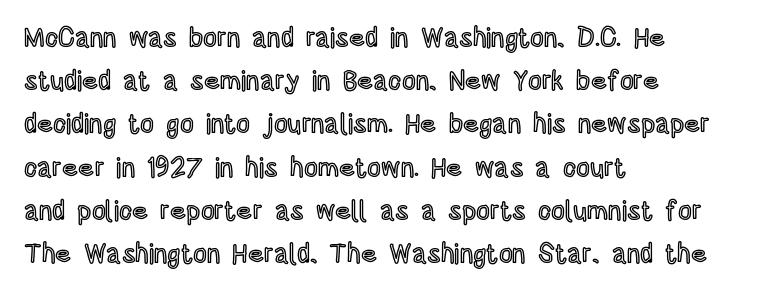
The image shows 27 px text type, upright; set left-aligned, normal line spacing (1.6x), normal letter spacing, not underlined.
